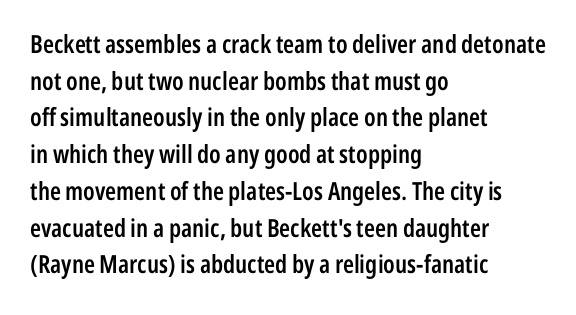
{"italic": "no", "bold": "semi", "underline": "no", "align": "left", "line_spacing": "normal", "line_spacing_ratio": 1.47, "letter_spacing": "normal", "letter_spacing_em": 0.0, "glyph_px": 25}
